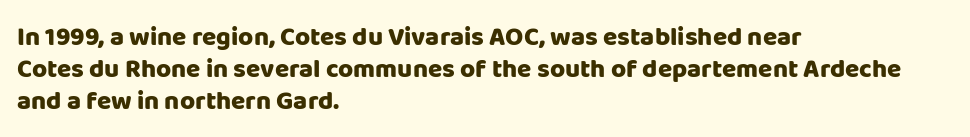
Alignment: flush left. A clean baseline with only descenders dipping below it. Vertical strokes here are truly vertical. Every letter is thick-stroked: bold, no question. A typesetter would call this zero additional tracking.
